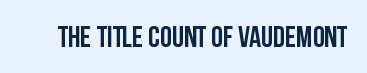
{"serif": "no", "italic": "no", "bold": "yes", "weight": "semibold", "width": "condensed", "stroke_contrast": "low", "x_height": "large", "monospaced": "no", "underline": "no", "letter_spacing": "normal", "letter_spacing_em": 0.0, "glyph_px": 30}
